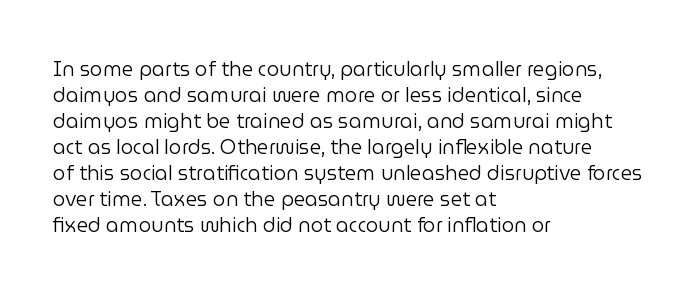
Q: Is the text bold? A: No.
Q: Is the text italic (slanted)? A: No, it is upright.
Q: Is the text underlined? A: No.
Q: How is the paragraph aligned? A: Left-aligned.
Q: Is the spacing between letters normal or unusually wide? A: Normal.
Q: Is the spacing between lines tight, normal or loose? A: Normal.
